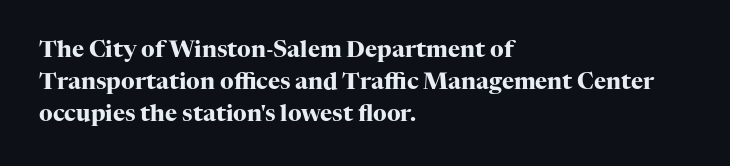
The image shows 23 px bold type, upright; set left-aligned, normal line spacing (1.39x), normal letter spacing, not underlined.
